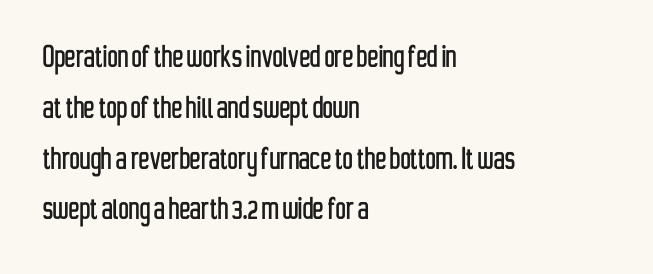
{"serif": "no", "italic": "no", "width": "condensed", "stroke_contrast": "low", "x_height": "medium", "monospaced": "no", "underline": "no", "align": "left", "line_spacing": "normal", "line_spacing_ratio": 1.41, "letter_spacing": "normal", "letter_spacing_em": 0.0, "glyph_px": 36}
